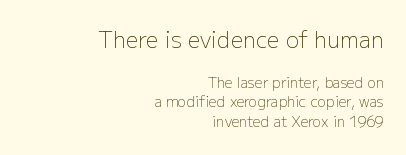
{"italic": "no", "bold": "no", "underline": "no", "align": "right", "line_spacing": "normal", "line_spacing_ratio": 1.41, "letter_spacing": "normal", "letter_spacing_em": 0.0, "larger_block": "first", "size_ratio": 1.57, "glyph_px": 22}
